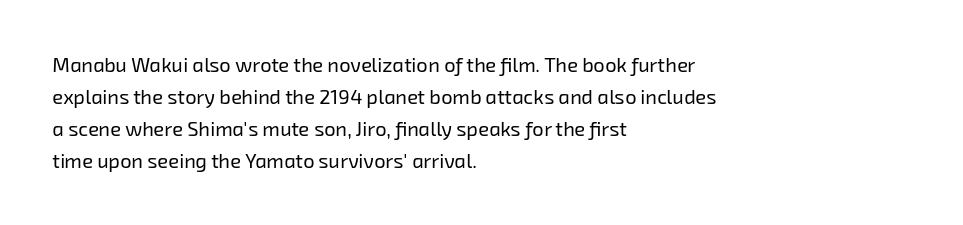
{"bold": "no", "underline": "no", "align": "left", "line_spacing": "normal", "line_spacing_ratio": 1.6, "letter_spacing": "normal", "letter_spacing_em": 0.0, "glyph_px": 20}
